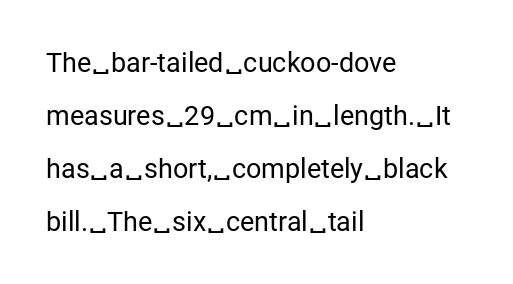
{"italic": "no", "bold": "no", "underline": "no", "align": "left", "line_spacing": "loose", "line_spacing_ratio": 1.96, "letter_spacing": "normal", "letter_spacing_em": 0.0, "glyph_px": 27}
